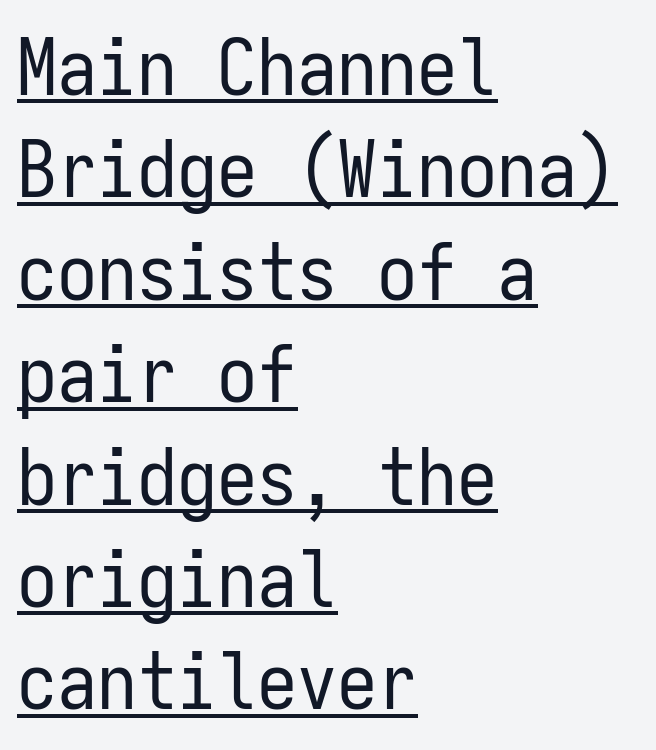
The image shows 80 px regular-weight, condensed sans-serif type, upright, monospaced; set left-aligned, normal line spacing (1.28x), normal letter spacing, underlined; low stroke contrast and a medium x-height.
